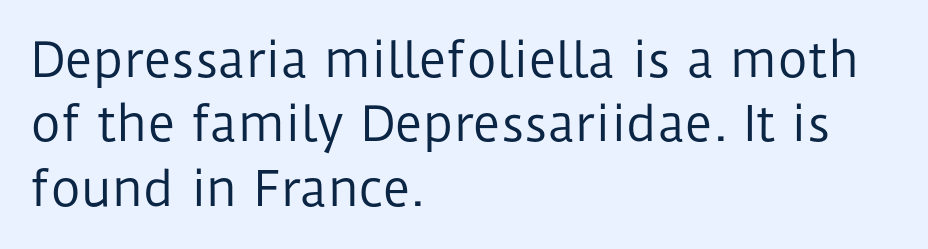
Q: Is the text bold? A: No.
Q: Is the text italic (slanted)? A: No, it is upright.
Q: Is the typeface a serif or a sans-serif typeface? A: Sans-serif.
Q: Is the text underlined? A: No.
Q: How is the paragraph aligned? A: Left-aligned.
Q: Is the spacing between letters normal or unusually wide? A: Normal.
Q: Is the spacing between lines tight, normal or loose? A: Normal.
Q: Width (condensed, normal, or wide)? A: Normal.
Q: Stroke contrast? A: Low.
Q: x-height? A: Medium.
Q: Monospaced? A: No.
